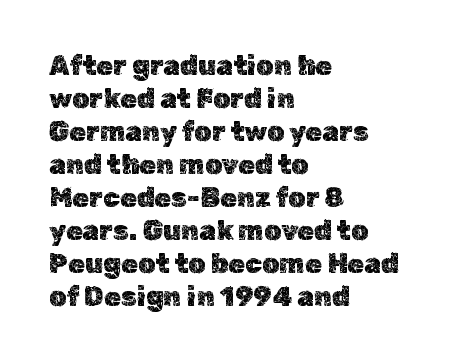
{"italic": "no", "underline": "no", "align": "left", "line_spacing_ratio": 1.22, "letter_spacing": "normal", "letter_spacing_em": 0.0, "glyph_px": 27}
